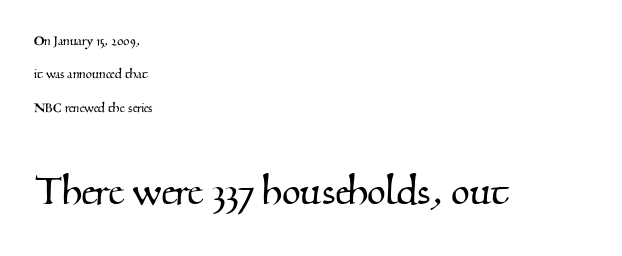
The image shows 48 px serif type; set left-aligned, loose line spacing (2.08x), normal letter spacing, not underlined; the second (bottom) block is 3.0x larger; medium stroke contrast and a small x-height.
